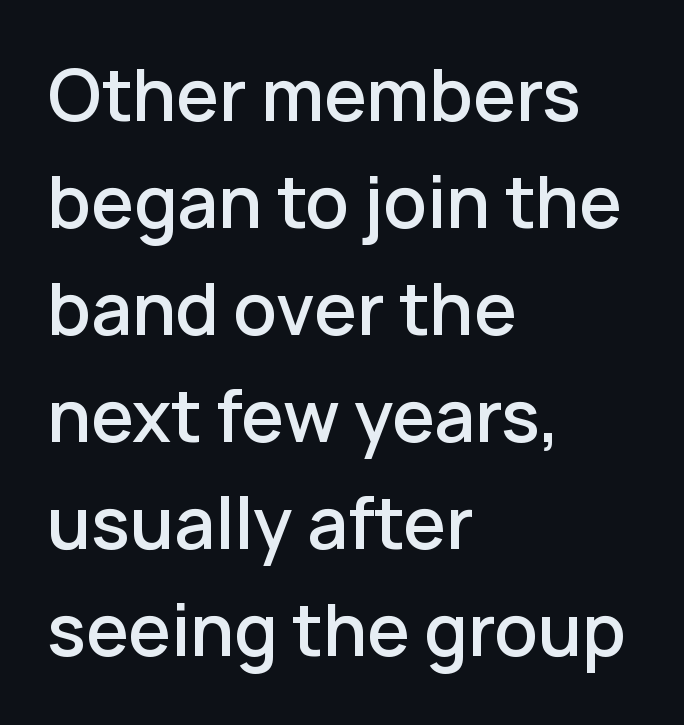
The rows are spaced the way most documents space them. Underlining? Definitely not there. Varying glyph widths throughout — classic text-font behaviour. Regarding serifs, this sample does without them. Every stem runs plumb, perpendicular to the baseline.
